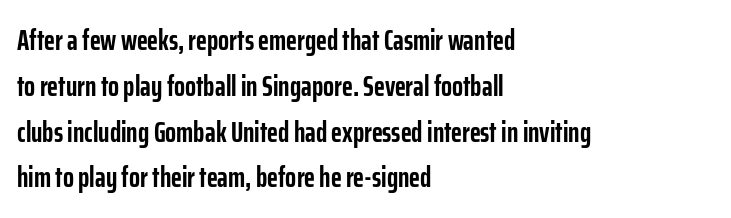
Nobody touched the tracking dial on this one. Character widths vary here, with narrow letters taking less room than wide ones. Posture: vertical. Is the type bold? Yes — the strokes are clearly thick and heavy. In terms of leading, this rendering sits right in the middle. Nobody drew a line under any word here.
